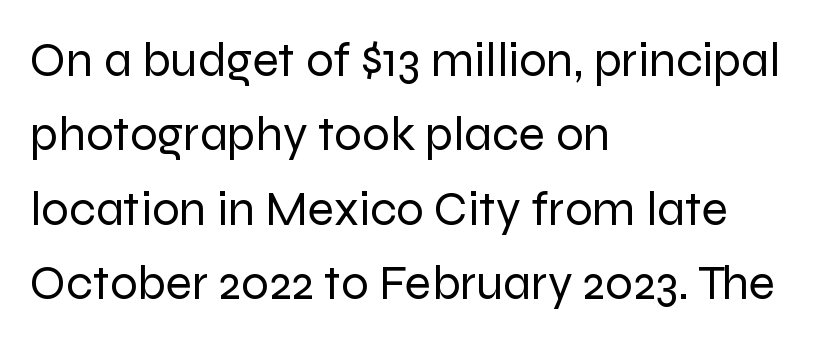
{"serif": "no", "italic": "no", "bold": "no", "weight": "regular", "width": "normal", "stroke_contrast": "low", "x_height": "medium", "monospaced": "no", "underline": "no", "align": "left", "line_spacing": "normal", "line_spacing_ratio": 1.52, "letter_spacing": "normal", "letter_spacing_em": 0.0, "glyph_px": 49}
